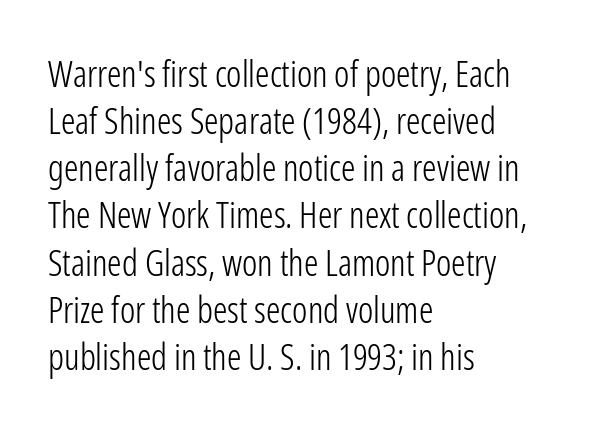
Has an underline been added? It has not. Serifs: no, the terminals of the letterforms are clean. The ragged edge is on the right, which tells us the setting is flush left. A light-to-regular cut is what we see here. The passage shown stacks its lines at a standard gap.
